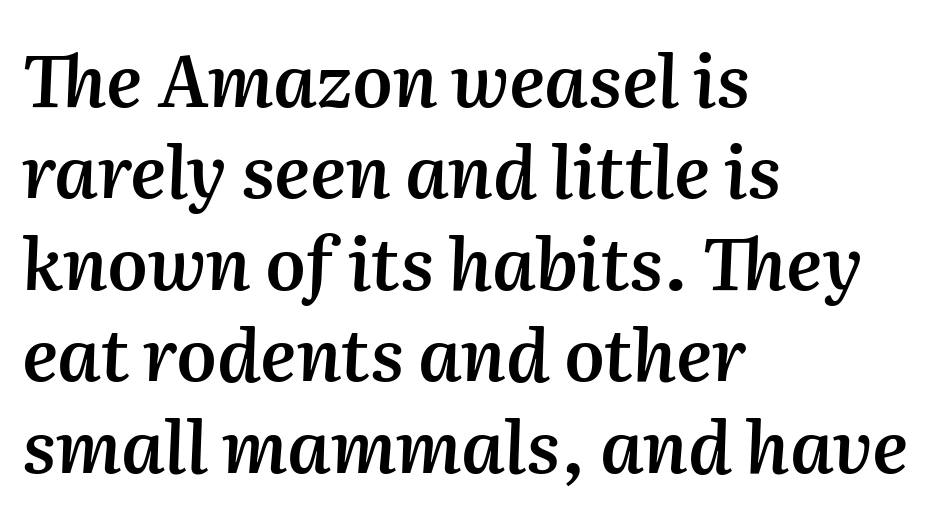
Q: Is the text bold? A: Semi-bold.
Q: Is the text italic (slanted)? A: Yes, it leans right by about 2 degrees.
Q: Is the text underlined? A: No.
Q: How is the paragraph aligned? A: Left-aligned.
Q: Is the spacing between letters normal or unusually wide? A: Normal.
Q: Is the spacing between lines tight, normal or loose? A: Normal.
Q: Width (condensed, normal, or wide)? A: Normal.
Q: Stroke contrast? A: Medium.
Q: x-height? A: Medium.
Q: Monospaced? A: No.
